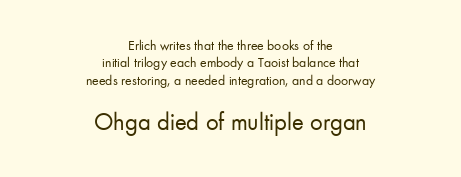
{"italic": "no", "bold": "no", "underline": "no", "align": "center", "line_spacing_ratio": 1.24, "letter_spacing": "normal", "letter_spacing_em": 0.0, "larger_block": "second", "size_ratio": 1.79, "glyph_px": 25}
